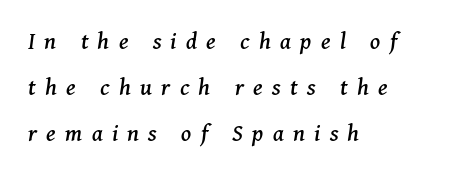
The image shows 25 px text type, italic (leaning right); set left-aligned, line spacing 1.85x, unusually wide letter spacing (+0.37 em), not underlined.
